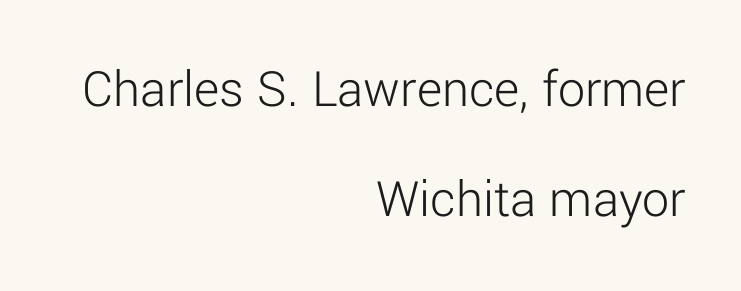
Q: Is the text bold? A: No.
Q: Is the text italic (slanted)? A: No, it is upright.
Q: Is the typeface a serif or a sans-serif typeface? A: Sans-serif.
Q: Is the text underlined? A: No.
Q: How is the paragraph aligned? A: Right-aligned.
Q: Is the spacing between letters normal or unusually wide? A: Normal.
Q: Is the spacing between lines tight, normal or loose? A: Loose.
Q: Width (condensed, normal, or wide)? A: Normal.
Q: Stroke contrast? A: Low.
Q: x-height? A: Medium.
Q: Monospaced? A: No.
